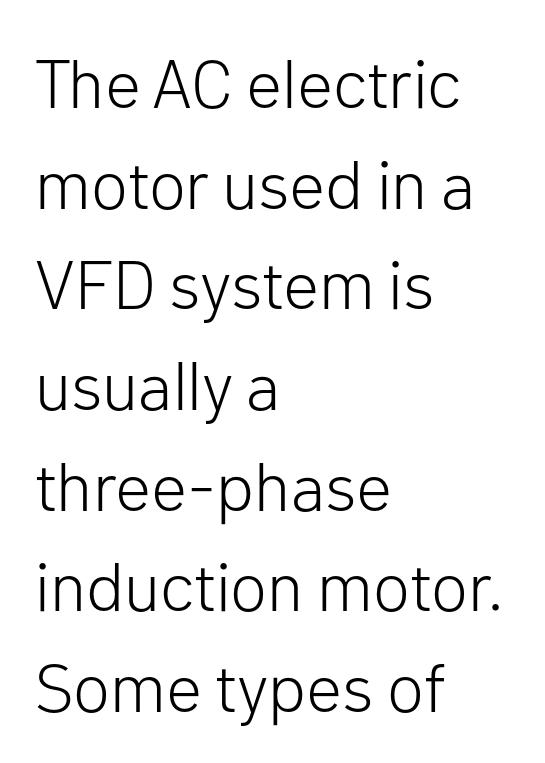
Q: Is the text bold? A: No.
Q: Is the text italic (slanted)? A: No, it is upright.
Q: Is the typeface a serif or a sans-serif typeface? A: Sans-serif.
Q: Is the text underlined? A: No.
Q: How is the paragraph aligned? A: Left-aligned.
Q: Is the spacing between letters normal or unusually wide? A: Normal.
Q: Is the spacing between lines tight, normal or loose? A: Normal.
Q: Width (condensed, normal, or wide)? A: Normal.
Q: Stroke contrast? A: Low.
Q: x-height? A: Medium.
Q: Monospaced? A: No.
